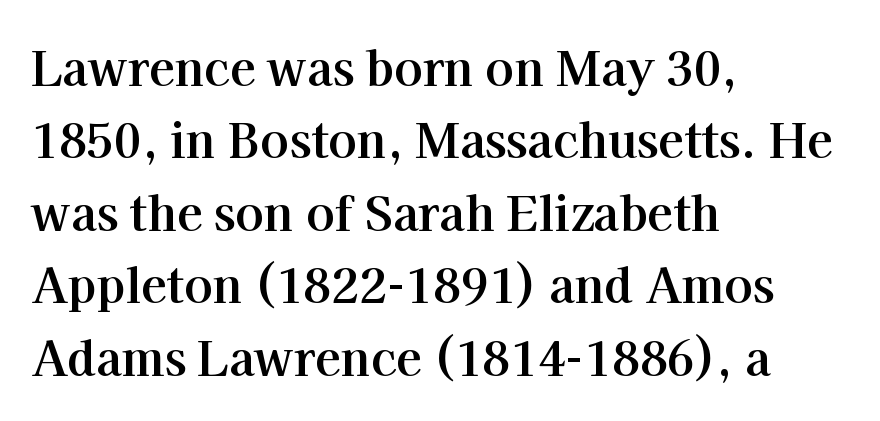
{"serif": "yes", "italic": "no", "bold": "yes", "weight": "bold", "width": "normal", "stroke_contrast": "high", "x_height": "medium", "monospaced": "no", "underline": "no", "align": "left", "line_spacing": "normal", "line_spacing_ratio": 1.54, "letter_spacing": "normal", "letter_spacing_em": 0.0, "glyph_px": 47}
